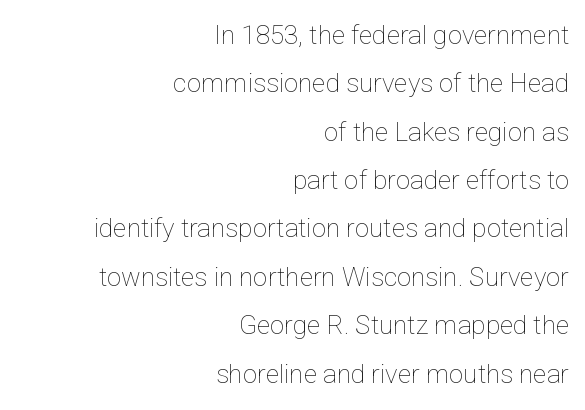
Descender tails drop into unmarked territory. The text block is weighted toward the right margin, trailing off unevenly leftward. This rendering leaves character spacing at its baseline value. The letterforms sit at book weight or below. Do the letters lean? They stand straight.
